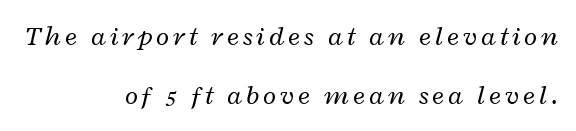
{"italic": "yes", "lean": "right", "slant_degrees": 12, "bold": "no", "underline": "no", "align": "right", "line_spacing": "loose", "line_spacing_ratio": 2.18, "glyph_px": 27}
